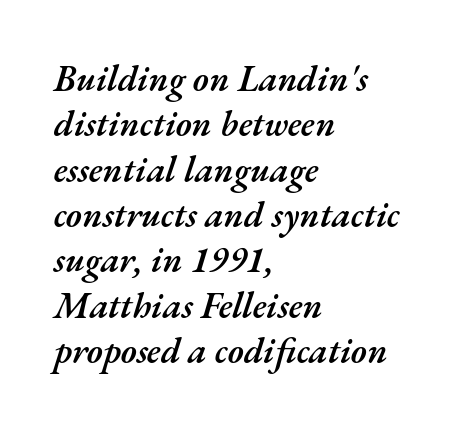
Q: Is the text bold? A: Semi-bold.
Q: Is the text italic (slanted)? A: Yes, it leans right by about 17 degrees.
Q: Is the text underlined? A: No.
Q: How is the paragraph aligned? A: Left-aligned.
Q: Is the spacing between letters normal or unusually wide? A: Normal.
Q: Is the spacing between lines tight, normal or loose? A: Normal.
Q: Width (condensed, normal, or wide)? A: Normal.
Q: Stroke contrast? A: Medium.
Q: x-height? A: Small.
Q: Monospaced? A: No.
